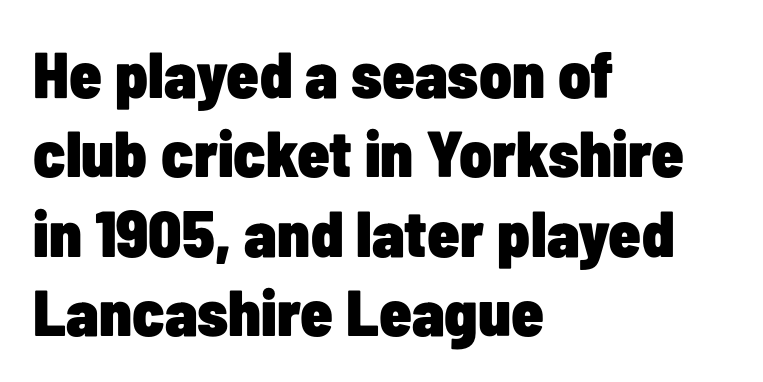
{"serif": "no", "italic": "no", "bold": "yes", "weight": "heavy", "width": "condensed", "stroke_contrast": "low", "x_height": "medium", "monospaced": "no", "underline": "no", "align": "left", "line_spacing_ratio": 1.22, "letter_spacing": "normal", "letter_spacing_em": 0.0, "glyph_px": 65}
